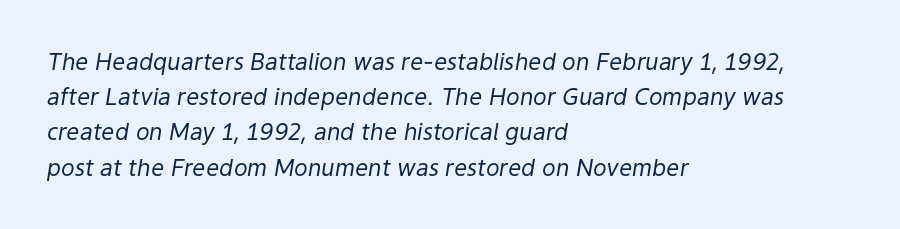
The image shows 23 px text type, italic (leaning right); set left-aligned, normal line spacing (1.53x), normal letter spacing, not underlined.
